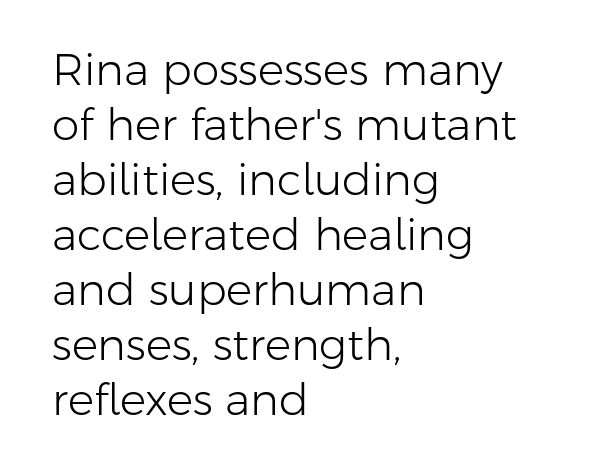
Q: Is the text bold? A: No.
Q: Is the text italic (slanted)? A: No, it is upright.
Q: Is the typeface a serif or a sans-serif typeface? A: Sans-serif.
Q: Is the text underlined? A: No.
Q: How is the paragraph aligned? A: Left-aligned.
Q: Is the spacing between letters normal or unusually wide? A: Normal.
Q: Is the spacing between lines tight, normal or loose? A: Normal.
Q: Width (condensed, normal, or wide)? A: Normal.
Q: Stroke contrast? A: Low.
Q: x-height? A: Medium.
Q: Monospaced? A: No.
